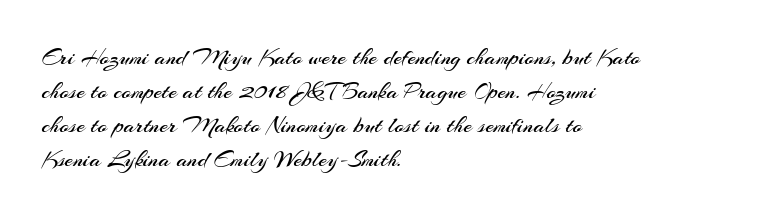
The image shows 24 px text type; set left-aligned, normal line spacing (1.41x), normal letter spacing, not underlined.
